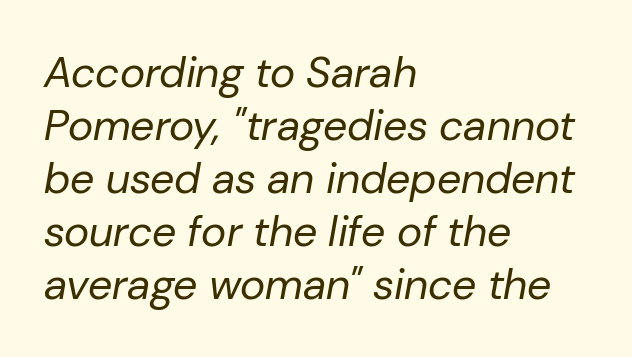
Glyph-to-glyph distance matches everyday printed text. Would a proofreader flag this as italicized? Yes. Is this a fixed-width face? No — the glyphs have proportional, varying widths. Stem width sits at or under what a default text font uses. Reading down the block, your eye returns to a fixed left position each line.
